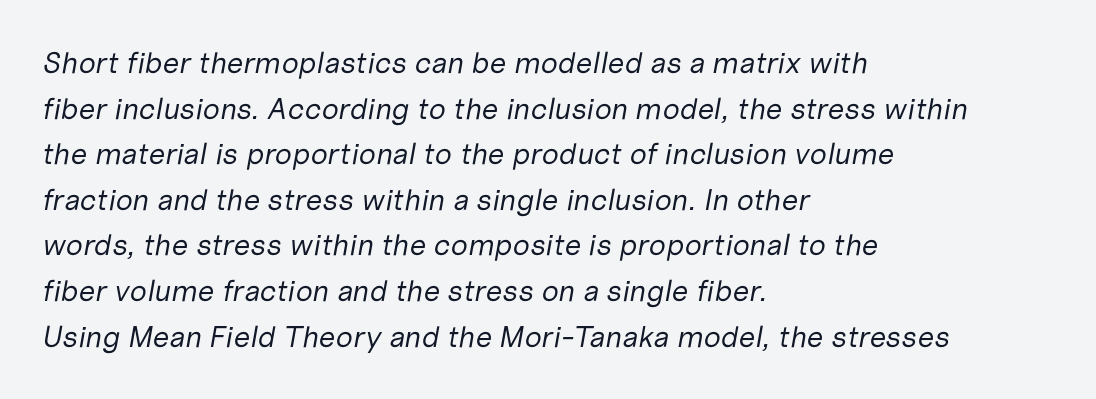
The image shows 30 px regular-weight type, italic (leaning right); set left-aligned, normal line spacing (1.52x), normal letter spacing, not underlined; low stroke contrast and a medium x-height.
